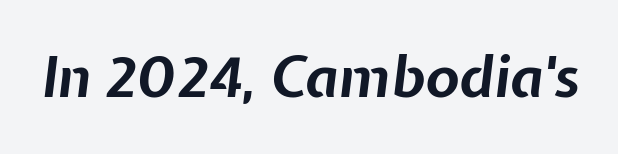
The image shows 56 px bold type, italic (leaning right); set normal letter spacing, not underlined; low stroke contrast and a medium x-height.
